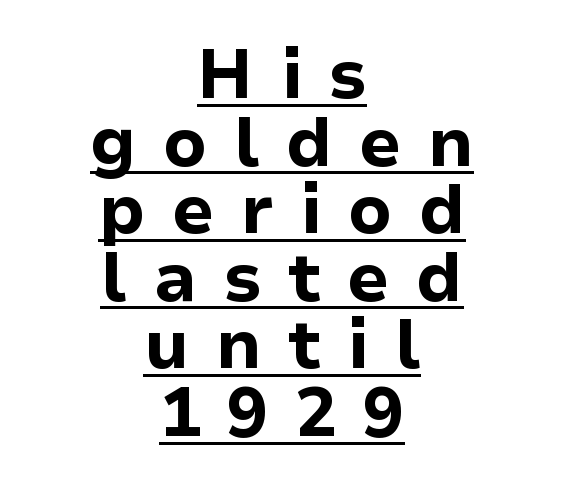
Q: Is the text bold? A: Yes.
Q: Is the text italic (slanted)? A: No, it is upright.
Q: Is the typeface a serif or a sans-serif typeface? A: Sans-serif.
Q: Is the text underlined? A: Yes.
Q: How is the paragraph aligned? A: Centered.
Q: Is the spacing between letters normal or unusually wide? A: Unusually wide.
Q: Is the spacing between lines tight, normal or loose? A: Tight.
Q: Width (condensed, normal, or wide)? A: Normal.
Q: Stroke contrast? A: Low.
Q: x-height? A: Medium.
Q: Monospaced? A: No.
